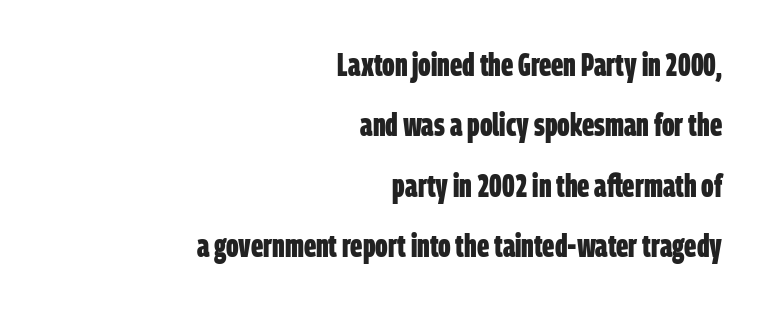
{"serif": "no", "bold": "yes", "weight": "bold", "width": "condensed", "stroke_contrast": "low", "x_height": "large", "monospaced": "no", "underline": "no", "align": "right", "line_spacing_ratio": 1.89, "letter_spacing": "normal", "letter_spacing_em": 0.0, "glyph_px": 32}
